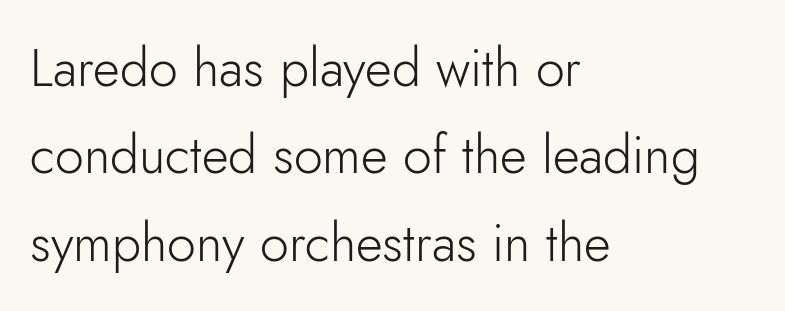
The image shows 52 px light sans-serif type, upright; set left-aligned, normal line spacing (1.68x), normal letter spacing, not underlined; low stroke contrast and a small x-height.
